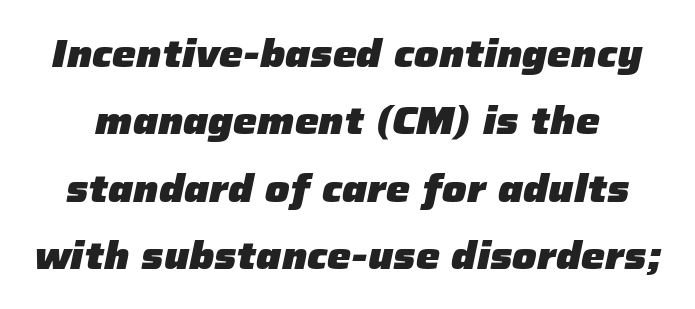
Letter spacing: default. These lines carry a lot of weight — the face is fully bold. Looks like regular typesetting: each glyph gets only the width it needs. Looking at the ascenders, they clearly lean. Letters rest on an invisible, unmarked baseline.
